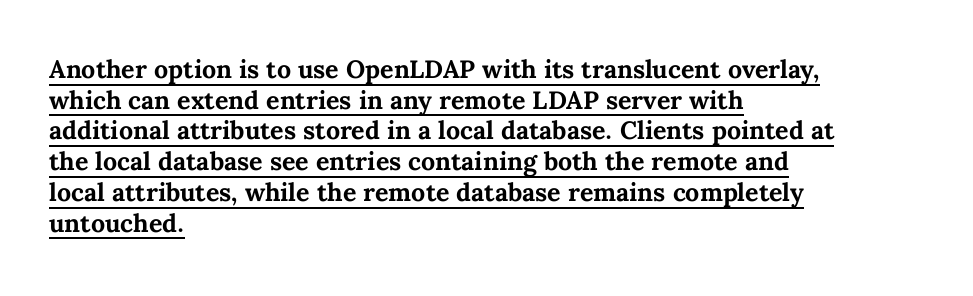
Q: Is the text bold? A: Yes.
Q: Is the text italic (slanted)? A: No, it is upright.
Q: Is the text underlined? A: Yes.
Q: How is the paragraph aligned? A: Left-aligned.
Q: Is the spacing between letters normal or unusually wide? A: Normal.
